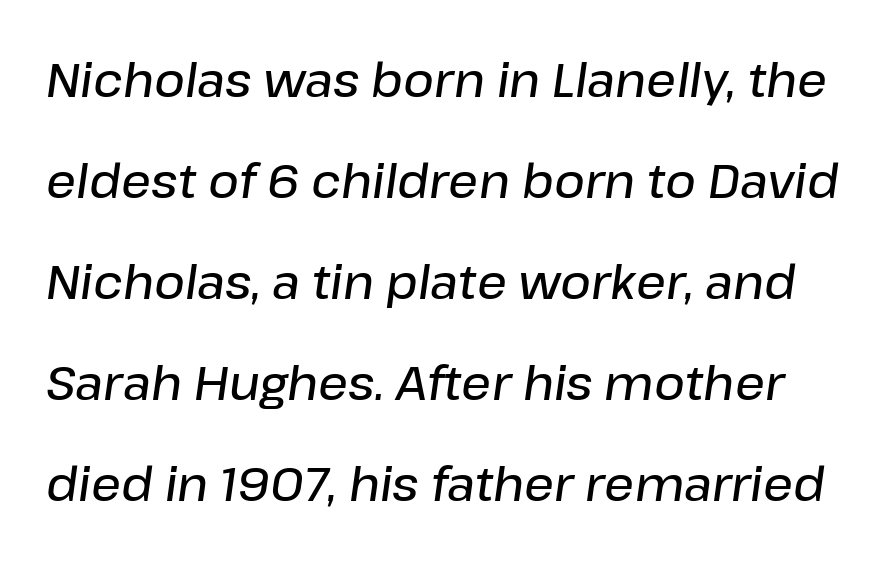
{"italic": "yes", "lean": "right", "slant_degrees": 8, "bold": "semi", "weight": "semibold", "width": "normal", "stroke_contrast": "low", "x_height": "medium", "monospaced": "no", "underline": "no", "line_spacing": "loose", "line_spacing_ratio": 2.15, "letter_spacing": "normal", "letter_spacing_em": 0.0, "glyph_px": 47}
